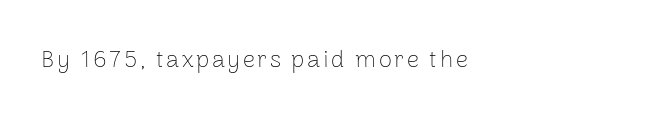
The space directly below the letters is spotless. No heavy texture on the line: the type isn't bold. A roman cut, with each character standing at attention. Every row of glyphs begins at an identical x-position on the left.
